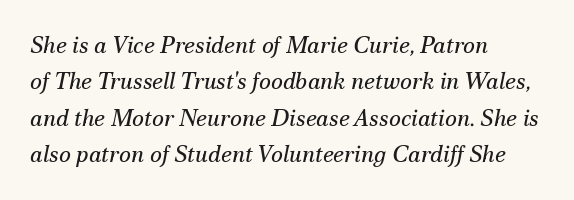
Only glyphs here, with clear space below each row. The cut favours lightness, reaching ordinary text weight at its darkest. Which margin do the lines hug? The left one — the right edge is uneven. The face used here is rendered with its standard letterfit.
